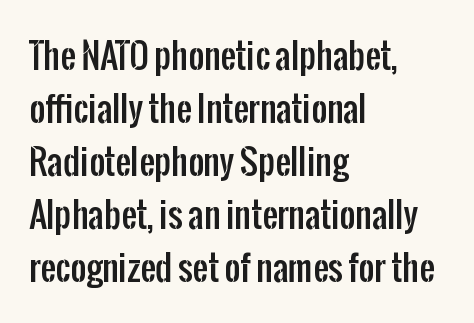
One glance says typical: line gaps are just what's usual. Decoration check: the copy has no underline. Rendered with straight, roman letterforms. Layout note: lines flush left. Spacing verdict: proportional, widths tailored to each character. This is sans-serif lettering, the kind often seen on screens and signage.
